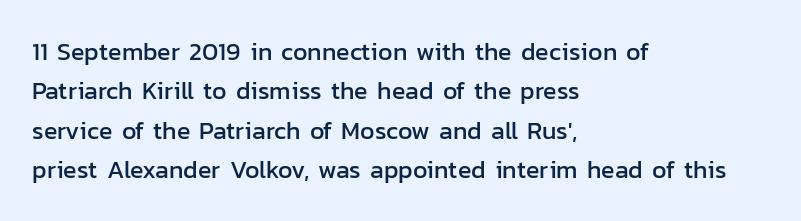
The image shows 25 px text type, upright; set left-aligned, normal line spacing (1.58x), normal letter spacing, not underlined.
